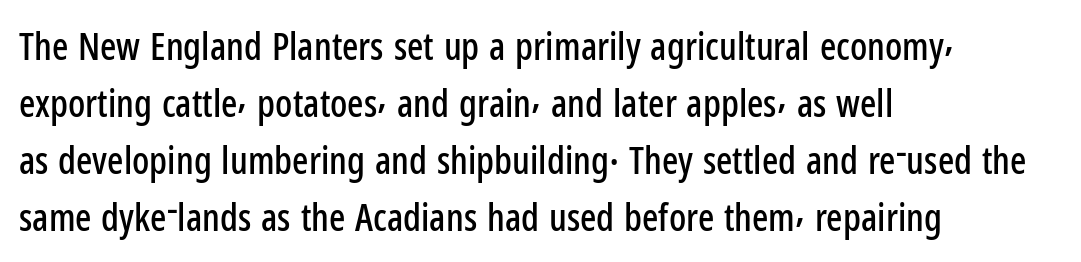
Line spacing here is normal. Nope, no serifs anywhere on these letters. This is roman type, the default non-slanted kind. Lines of text with bare space underneath. Is this a fixed-width face? No — the glyphs have proportional, varying widths. Tracking here is standard; glyphs follow each other at the usual distance.
